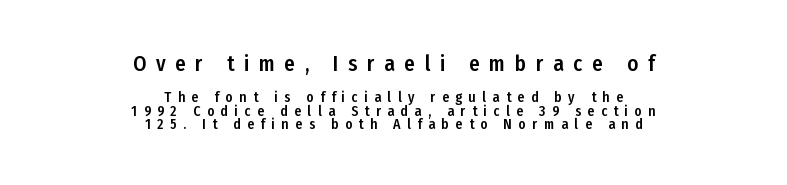
{"italic": "no", "underline": "no", "align": "center", "line_spacing": "tight", "line_spacing_ratio": 0.97, "letter_spacing": "wide", "letter_spacing_em": 0.46, "larger_block": "first", "size_ratio": 1.5, "glyph_px": 21}
